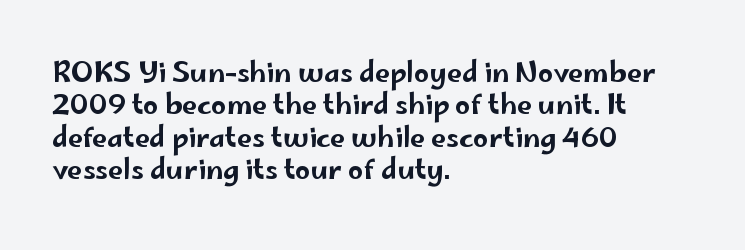
{"italic": "no", "underline": "no", "align": "left", "line_spacing_ratio": 1.2, "letter_spacing": "normal", "letter_spacing_em": 0.0, "glyph_px": 27}
